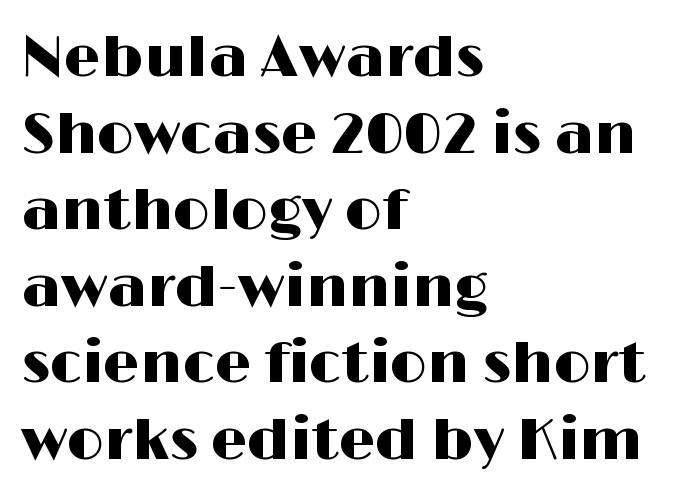
{"serif": "no", "italic": "no", "width": "wide", "stroke_contrast": "high", "x_height": "medium", "monospaced": "no", "underline": "no", "align": "left", "line_spacing": "normal", "line_spacing_ratio": 1.32, "letter_spacing": "normal", "letter_spacing_em": 0.0, "glyph_px": 58}
